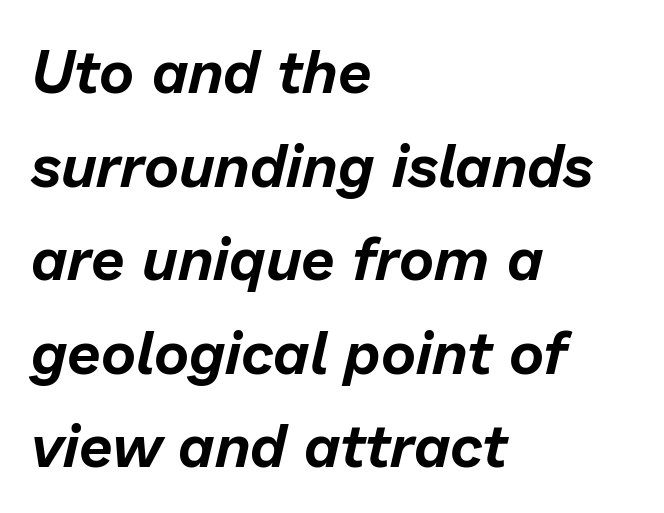
{"italic": "yes", "lean": "right", "slant_degrees": 13, "width": "normal", "stroke_contrast": "low", "x_height": "medium", "monospaced": "no", "underline": "no", "align": "left", "line_spacing": "normal", "line_spacing_ratio": 1.56, "letter_spacing": "normal", "letter_spacing_em": 0.0, "glyph_px": 60}
